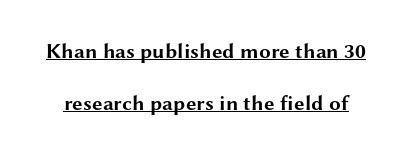
Regarding leading, the lines here are spaced well apart. Strong, thick strokes mark this as bold type. Nobody touched the tracking dial on this one. Every character sits straight up, as roman type does. A rule runs beneath these lines of type.
